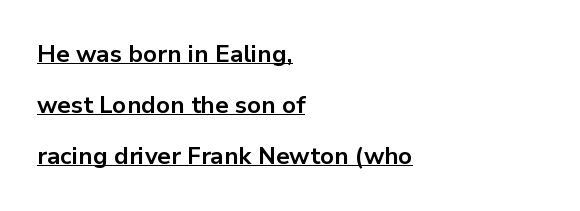
The line-height multiplier appears high, well above default. In terms of weight, the rendering is a true, heavy bold. Compared with undecorated copy, this sample adds a rule below the words. Line beginnings align vertically; line endings do not.
